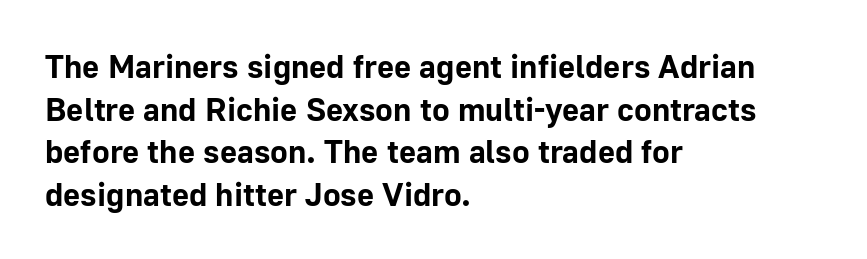
Characters remain perfectly vertical along every line. Observe the ordinary spacing: letters are neighbours, not strangers. Bold? Absolutely — the strokes are thick and heavy. In terms of letterform style, serifs are entirely absent. These lines are set flush left with a ragged right edge.
